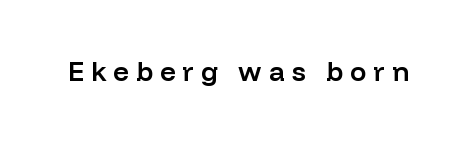
Just letters on the line, the space beneath them empty. Does the lettering tilt? It doesn't — this is upright. The tracking reads as deliberately expanded to a designer's eye. The glyphs have the mass of a demibold cut, below bold.
